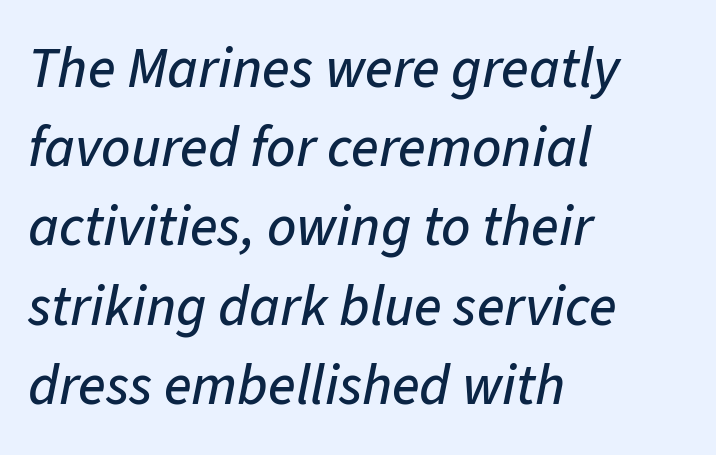
The image shows 57 px text type, italic (leaning right); set left-aligned, normal line spacing (1.39x), normal letter spacing, not underlined; low stroke contrast and a medium x-height.
